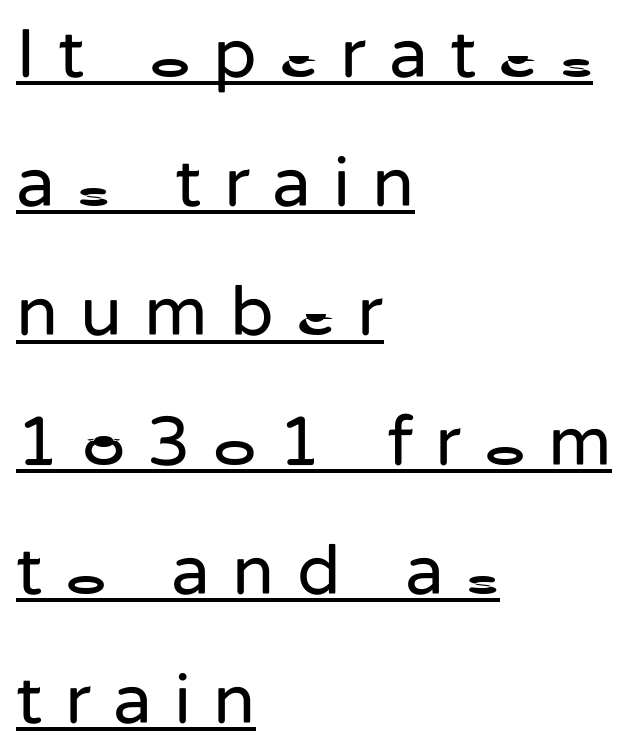
The image shows 71 px regular-weight sans-serif type, upright; set left-aligned, line spacing 1.82x, unusually wide letter spacing (+0.31 em), underlined; low stroke contrast and a medium x-height.
